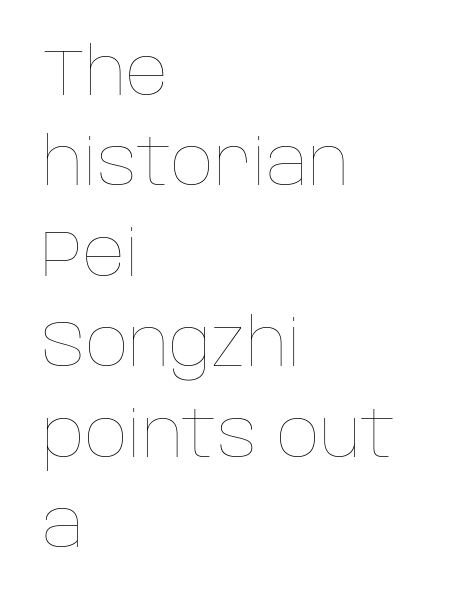
Observe the ordinary spacing: letters are neighbours, not strangers. Heaviness? Minimal to ordinary, like unemphasized prose. The string is rendered with underlining switched off. Line beginnings align vertically; line endings do not.
